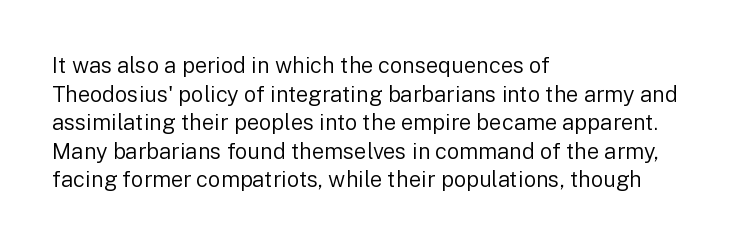
Q: Is the text bold? A: No.
Q: Is the text italic (slanted)? A: No, it is upright.
Q: Is the text underlined? A: No.
Q: How is the paragraph aligned? A: Left-aligned.
Q: Is the spacing between letters normal or unusually wide? A: Normal.
Q: Is the spacing between lines tight, normal or loose? A: Normal.
